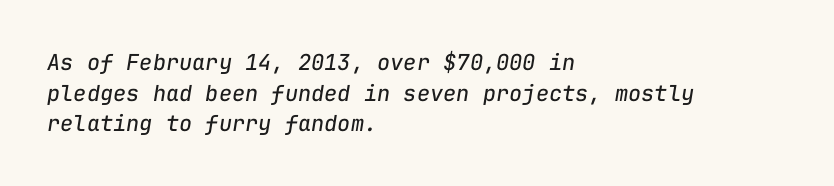
{"italic": "yes", "lean": "right", "slant_degrees": 9, "bold": "no", "underline": "no", "align": "left", "line_spacing": "normal", "line_spacing_ratio": 1.39, "letter_spacing": "normal", "letter_spacing_em": 0.0, "glyph_px": 22}
